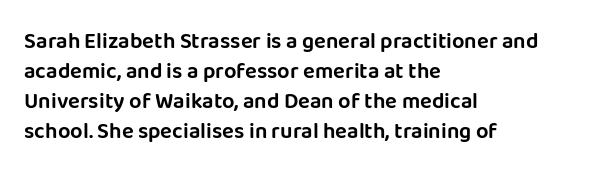
Q: Is the text italic (slanted)? A: No, it is upright.
Q: Is the text underlined? A: No.
Q: How is the paragraph aligned? A: Left-aligned.
Q: Is the spacing between letters normal or unusually wide? A: Normal.
Q: Is the spacing between lines tight, normal or loose? A: Normal.
